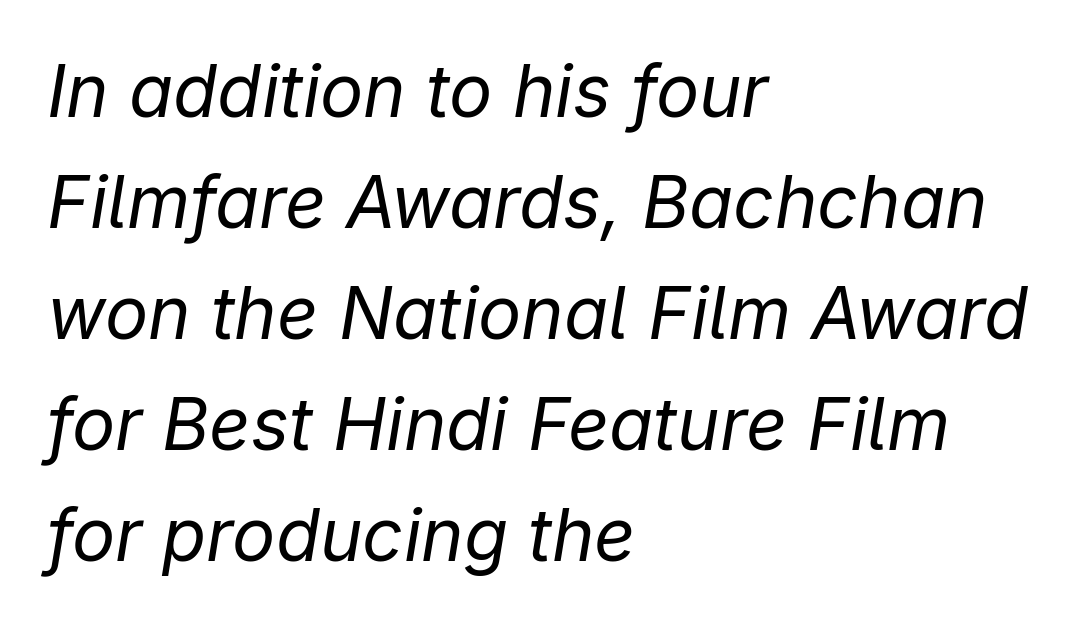
{"italic": "yes", "lean": "right", "slant_degrees": 9, "bold": "no", "weight": "regular", "width": "normal", "stroke_contrast": "low", "x_height": "medium", "monospaced": "no", "underline": "no", "align": "left", "line_spacing": "normal", "line_spacing_ratio": 1.54, "letter_spacing": "normal", "letter_spacing_em": 0.0, "glyph_px": 72}
